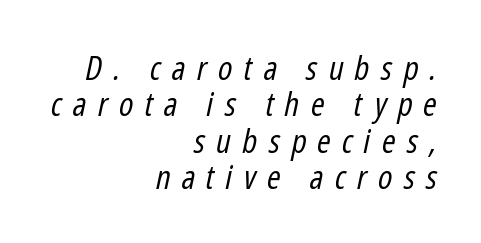
{"italic": "yes", "lean": "right", "slant_degrees": 12, "bold": "no", "weight": "regular", "width": "condensed", "stroke_contrast": "low", "x_height": "medium", "monospaced": "no", "underline": "no", "align": "right", "line_spacing": "tight", "line_spacing_ratio": 1.1, "letter_spacing": "wide", "letter_spacing_em": 0.34, "glyph_px": 33}
